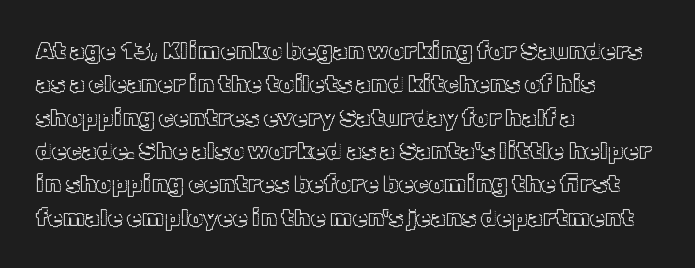
Q: Is the text italic (slanted)? A: No, it is upright.
Q: Is the text underlined? A: No.
Q: How is the paragraph aligned? A: Left-aligned.
Q: Is the spacing between letters normal or unusually wide? A: Normal.
Q: Is the spacing between lines tight, normal or loose? A: Normal.
